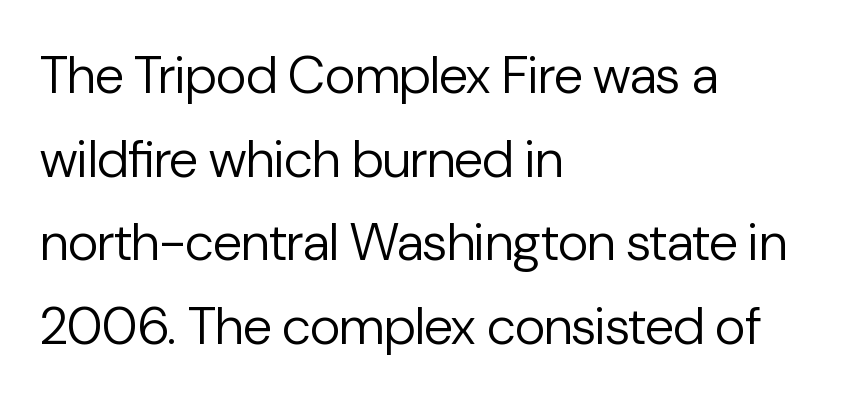
Q: Is the text bold? A: No.
Q: Is the text italic (slanted)? A: No, it is upright.
Q: Is the typeface a serif or a sans-serif typeface? A: Sans-serif.
Q: Is the text underlined? A: No.
Q: How is the paragraph aligned? A: Left-aligned.
Q: Is the spacing between letters normal or unusually wide? A: Normal.
Q: Is the spacing between lines tight, normal or loose? A: Normal.
Q: Width (condensed, normal, or wide)? A: Normal.
Q: Stroke contrast? A: Low.
Q: x-height? A: Medium.
Q: Monospaced? A: No.
